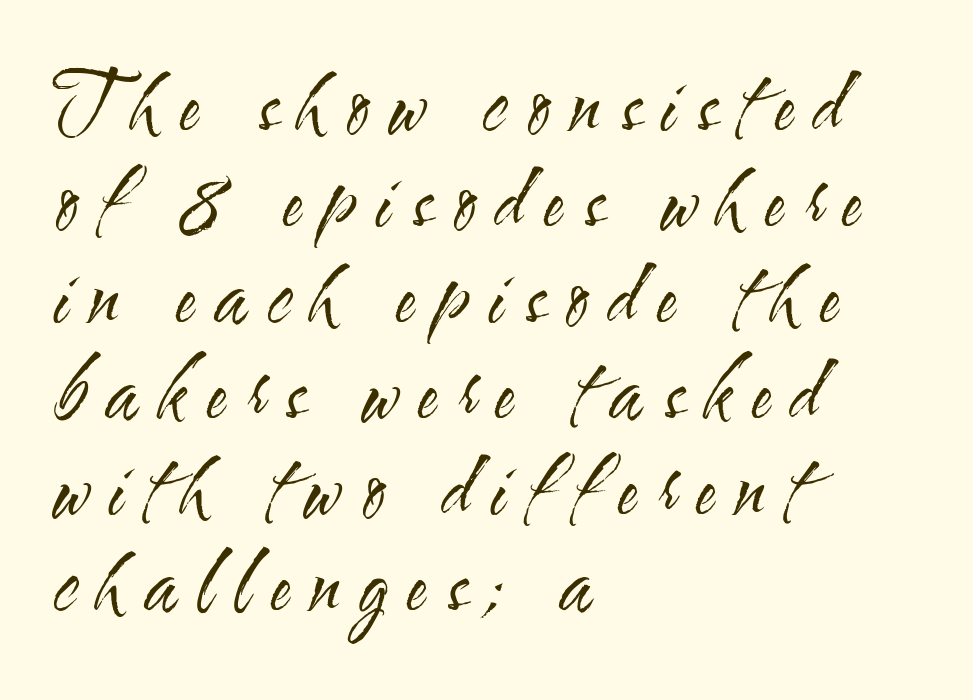
Stem width sits at or under what a default text font uses. Underlining? Definitely not there. Words appear elongated and porous because spacing is wide. Does the copy run flush right? No — it runs flush left.
